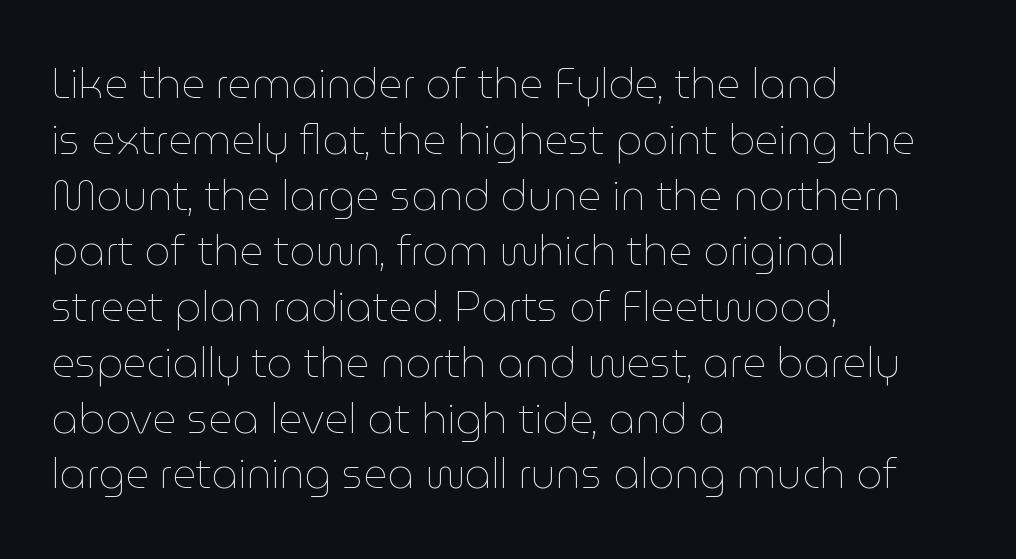
Q: Is the text bold? A: No.
Q: Is the text italic (slanted)? A: No, it is upright.
Q: Is the text underlined? A: No.
Q: How is the paragraph aligned? A: Left-aligned.
Q: Is the spacing between letters normal or unusually wide? A: Normal.
Q: Is the spacing between lines tight, normal or loose? A: Normal.
Q: Width (condensed, normal, or wide)? A: Normal.
Q: Stroke contrast? A: Low.
Q: x-height? A: Medium.
Q: Monospaced? A: No.
